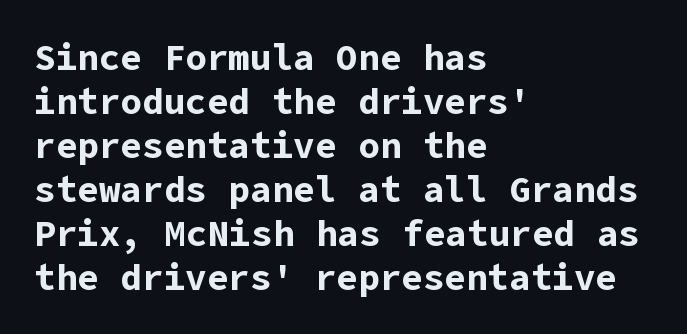
The image shows 36 px bold sans-serif type, upright; set left-aligned, line spacing 1.22x, normal letter spacing, not underlined; low stroke contrast and a medium x-height.
